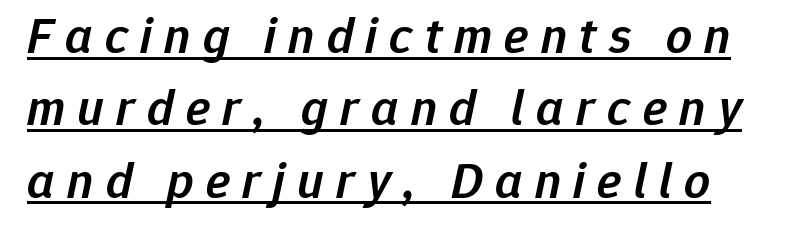
The image shows 51 px semibold type, italic (leaning right); set normal line spacing (1.42x), unusually wide letter spacing (+0.24 em), underlined; low stroke contrast and a medium x-height.
